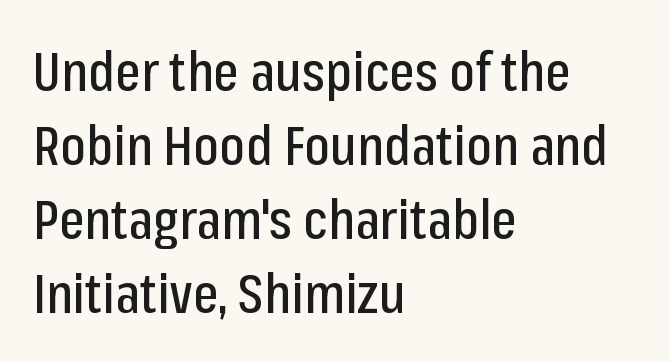
{"serif": "no", "italic": "no", "width": "condensed", "stroke_contrast": "low", "x_height": "medium", "monospaced": "no", "underline": "no", "align": "left", "line_spacing": "normal", "line_spacing_ratio": 1.37, "letter_spacing": "normal", "letter_spacing_em": 0.0, "glyph_px": 54}
